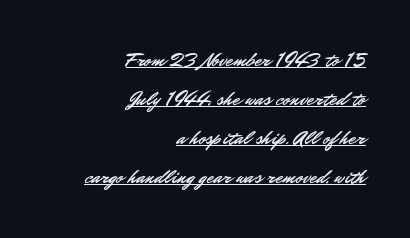
The image shows 21 px text type; set right-aligned, line spacing 1.86x, normal letter spacing, underlined.
